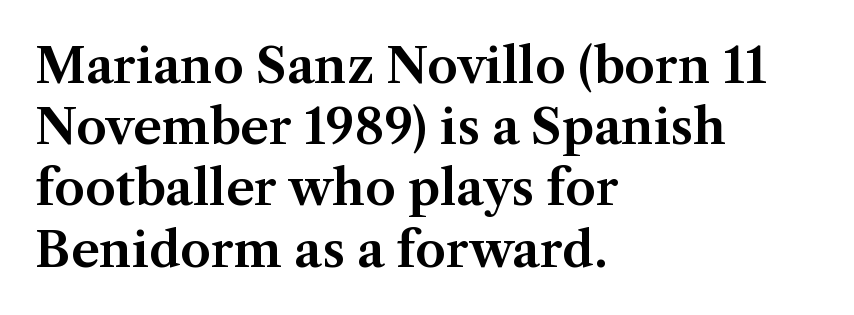
The image shows 49 px serif type, upright; set left-aligned, normal line spacing (1.25x), normal letter spacing, not underlined; medium stroke contrast and a medium x-height.
